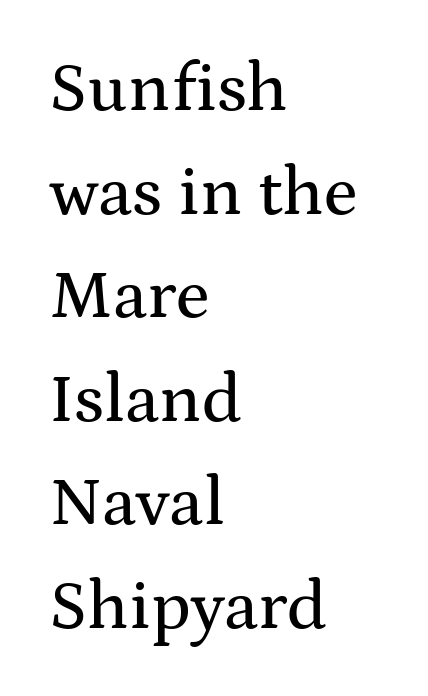
Regarding leading, the lines here are spaced in the standard way. Does the lettering tilt? It doesn't — this is upright. This sample uses a serif face. Do the characters align in a grid? No, the font is proportional. The rendering anchors every line to the left-hand side. The gaps between neighbouring characters are ordinary and unremarkable.
